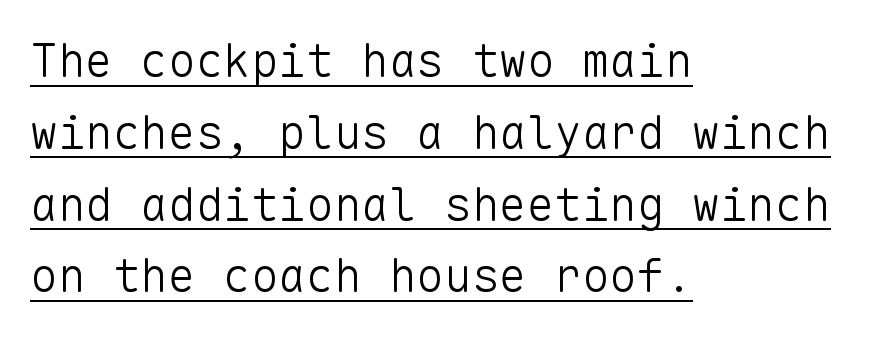
Q: Is the text bold? A: No.
Q: Is the text italic (slanted)? A: No, it is upright.
Q: Is the typeface a serif or a sans-serif typeface? A: Sans-serif.
Q: Is the text underlined? A: Yes.
Q: How is the paragraph aligned? A: Left-aligned.
Q: Is the spacing between letters normal or unusually wide? A: Normal.
Q: Is the spacing between lines tight, normal or loose? A: Normal.
Q: Width (condensed, normal, or wide)? A: Normal.
Q: Stroke contrast? A: Low.
Q: x-height? A: Medium.
Q: Monospaced? A: Yes.
